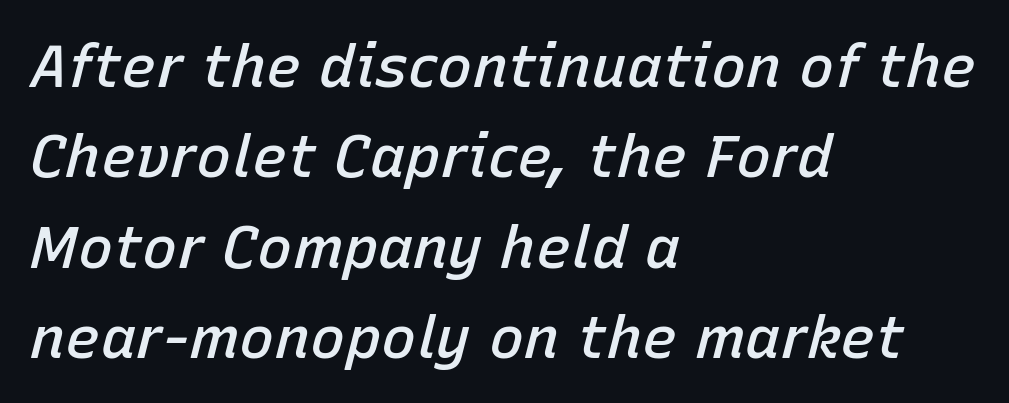
The image shows 59 px semibold type, italic (leaning right); set left-aligned, normal line spacing (1.53x), normal letter spacing, not underlined; low stroke contrast and a medium x-height.
